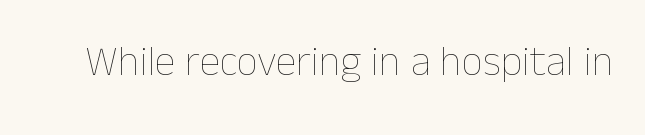
{"italic": "no", "bold": "no", "weight": "thin", "width": "normal", "stroke_contrast": "low", "x_height": "medium", "monospaced": "no", "underline": "no", "letter_spacing": "normal", "letter_spacing_em": 0.0, "glyph_px": 42}
